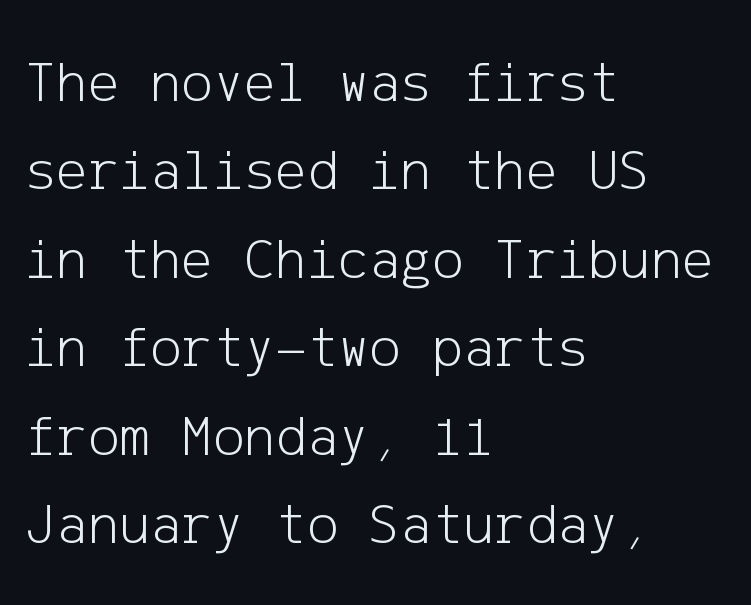
The image shows 59 px light sans-serif type, upright; set left-aligned, normal line spacing (1.5x), normal letter spacing, not underlined; low stroke contrast and a medium x-height.
